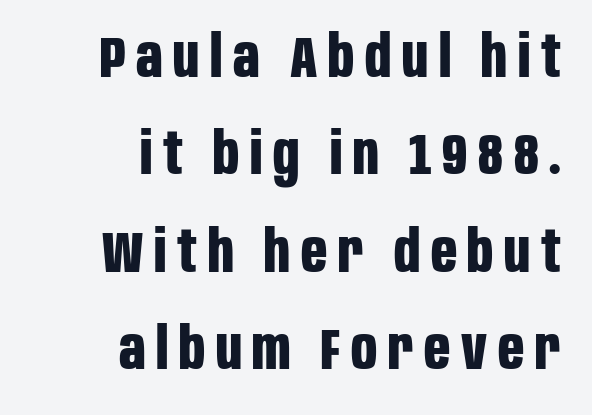
The image shows 57 px bold, condensed sans-serif type, upright; set right-aligned, line spacing 1.71x, not underlined; low stroke contrast and a large x-height.
